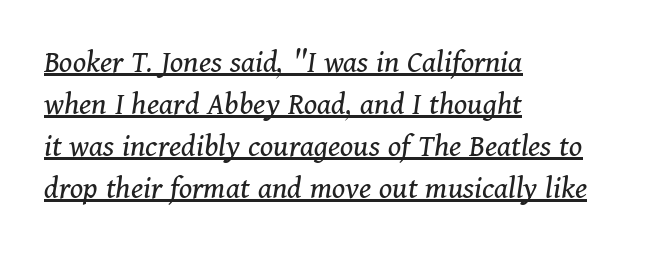
Q: Is the text bold? A: No.
Q: Is the text italic (slanted)? A: Yes, it leans right by about 11 degrees.
Q: Is the typeface a serif or a sans-serif typeface? A: Serif.
Q: Is the text underlined? A: Yes.
Q: How is the paragraph aligned? A: Left-aligned.
Q: Is the spacing between letters normal or unusually wide? A: Normal.
Q: Is the spacing between lines tight, normal or loose? A: Normal.
Q: Width (condensed, normal, or wide)? A: Normal.
Q: Stroke contrast? A: Medium.
Q: x-height? A: Medium.
Q: Monospaced? A: No.
